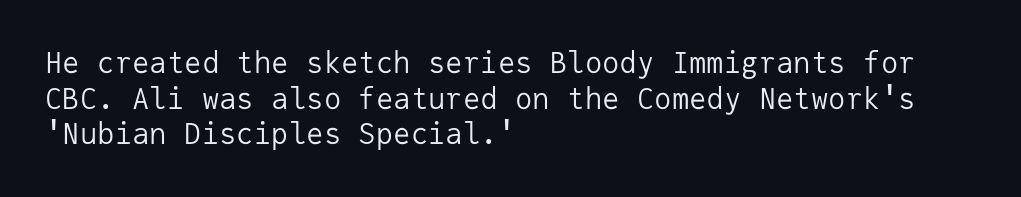
{"serif": "no", "italic": "no", "bold": "no", "weight": "regular", "width": "normal", "stroke_contrast": "low", "x_height": "medium", "monospaced": "yes", "underline": "no", "align": "left", "line_spacing_ratio": 1.23, "letter_spacing": "normal", "letter_spacing_em": 0.0, "glyph_px": 29}
